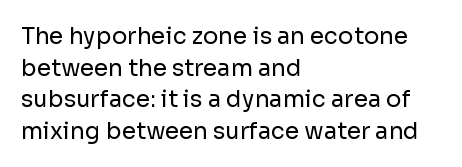
{"italic": "no", "bold": "no", "underline": "no", "align": "left", "line_spacing": "normal", "line_spacing_ratio": 1.37, "letter_spacing": "normal", "letter_spacing_em": 0.0, "glyph_px": 23}
